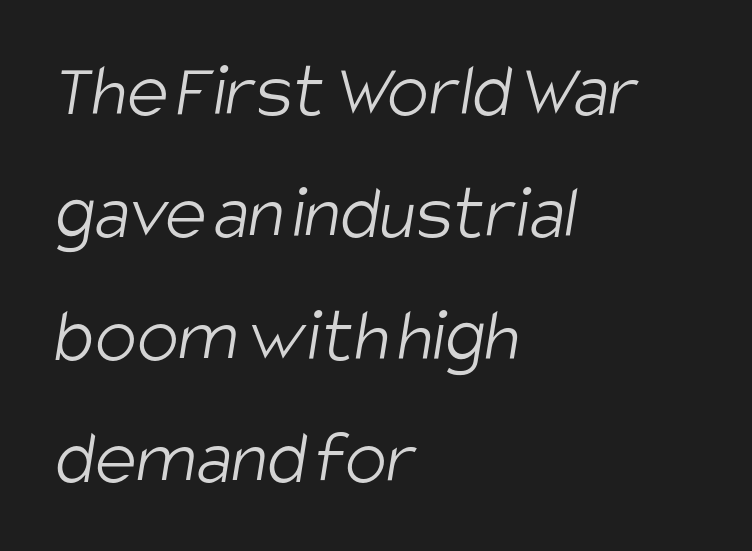
Q: Is the text bold? A: No.
Q: Is the typeface a serif or a sans-serif typeface? A: Sans-serif.
Q: Is the text underlined? A: No.
Q: How is the paragraph aligned? A: Left-aligned.
Q: Is the spacing between letters normal or unusually wide? A: Normal.
Q: Is the spacing between lines tight, normal or loose? A: Normal.
Q: Width (condensed, normal, or wide)? A: Condensed.
Q: Stroke contrast? A: Low.
Q: x-height? A: Large.
Q: Monospaced? A: No.
